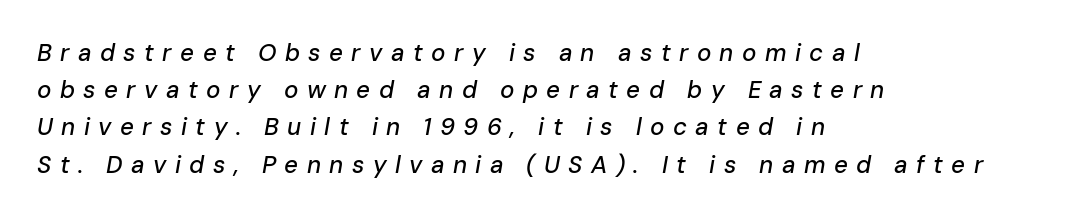
{"italic": "yes", "lean": "right", "slant_degrees": 10, "underline": "no", "align": "left", "line_spacing": "normal", "line_spacing_ratio": 1.55, "letter_spacing": "wide", "letter_spacing_em": 0.35, "glyph_px": 24}
